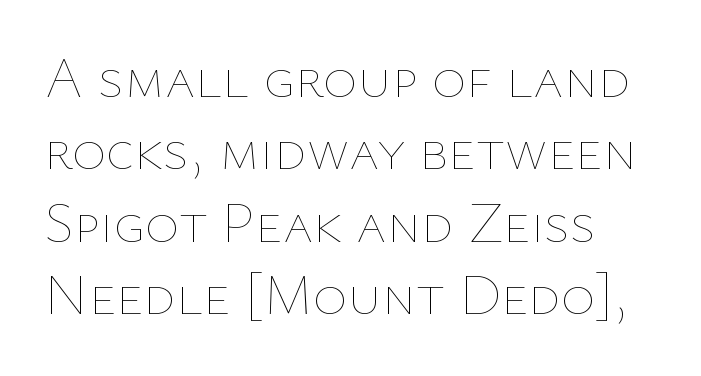
Q: Is the text bold? A: No.
Q: Is the text italic (slanted)? A: No, it is upright.
Q: Is the text underlined? A: No.
Q: How is the paragraph aligned? A: Left-aligned.
Q: Is the spacing between letters normal or unusually wide? A: Normal.
Q: Is the spacing between lines tight, normal or loose? A: Normal.
Q: Width (condensed, normal, or wide)? A: Normal.
Q: Stroke contrast? A: Low.
Q: x-height? A: Medium.
Q: Monospaced? A: No.
